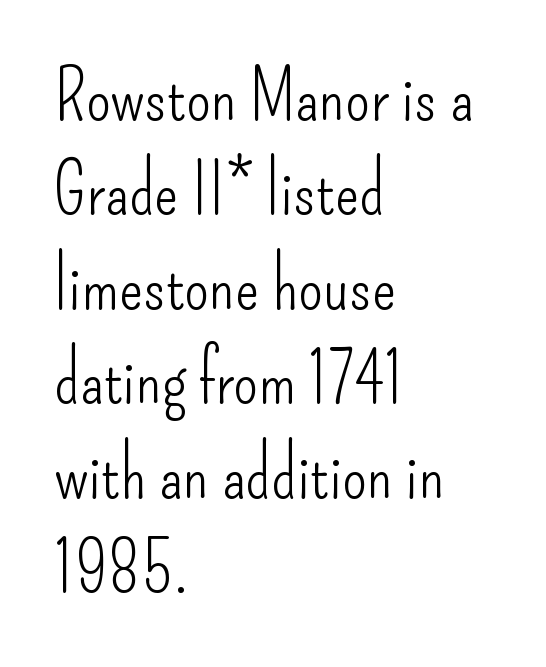
Q: Is the text bold? A: No.
Q: Is the text italic (slanted)? A: No, it is upright.
Q: Is the typeface a serif or a sans-serif typeface? A: Sans-serif.
Q: Is the text underlined? A: No.
Q: How is the paragraph aligned? A: Left-aligned.
Q: Is the spacing between letters normal or unusually wide? A: Normal.
Q: Is the spacing between lines tight, normal or loose? A: Normal.
Q: Width (condensed, normal, or wide)? A: Condensed.
Q: Stroke contrast? A: Low.
Q: x-height? A: Small.
Q: Monospaced? A: No.
